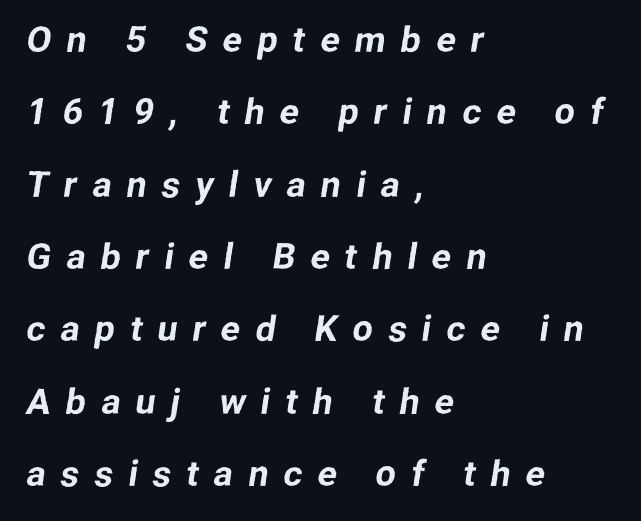
The image shows 36 px sans-serif type; set left-aligned, loose line spacing (2.01x), unusually wide letter spacing (+0.42 em), not underlined; low stroke contrast and a medium x-height.
